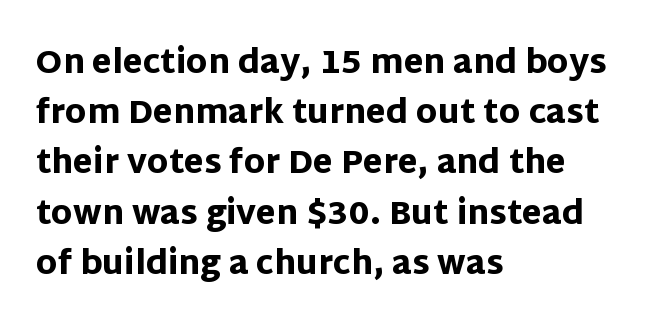
The font is running at its bold setting. Is there much room between lines? A standard amount, neither cramped nor airy. Short note: letters normally spaced. Spacing verdict: proportional, widths tailored to each character. This sample is left-justified, so line endings fall wherever the words run out. Do the letters lean? They stand straight.
